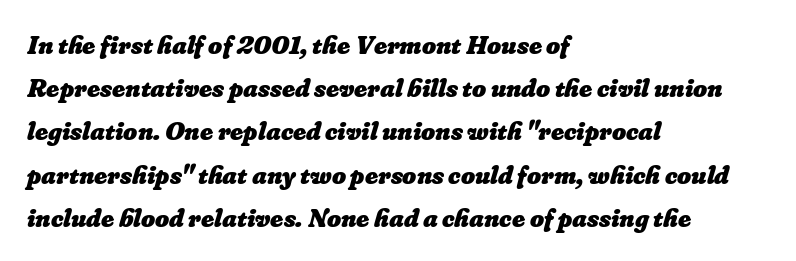
The image shows 27 px bold type; set left-aligned, normal line spacing (1.6x), normal letter spacing, not underlined.
